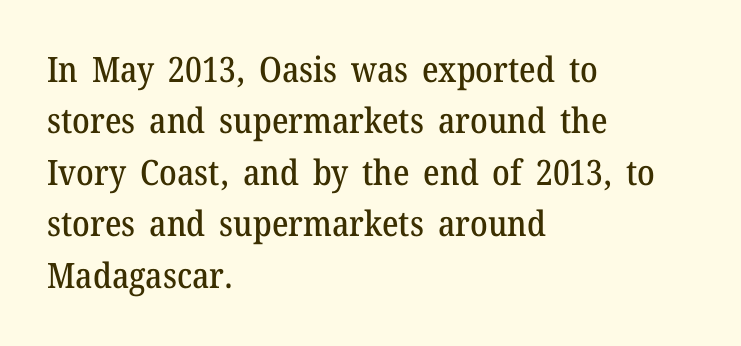
Looks like regular typesetting: each glyph gets only the width it needs. Upright lettering throughout. Notice how the passage keeps a crisp vertical edge on the left only. This rendering leaves character spacing at its baseline value. Little horizontal feet cap the strokes, marking this as serif type. The passage shown is not underscored anywhere.
